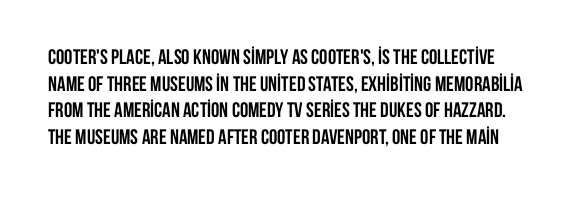
{"italic": "no", "bold": "yes", "underline": "no", "line_spacing": "normal", "line_spacing_ratio": 1.27, "letter_spacing": "normal", "letter_spacing_em": 0.0, "glyph_px": 21}
